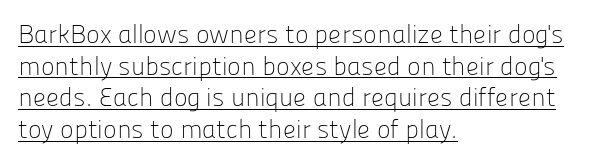
Q: Is the text bold? A: No.
Q: Is the text italic (slanted)? A: No, it is upright.
Q: Is the text underlined? A: Yes.
Q: How is the paragraph aligned? A: Left-aligned.
Q: Is the spacing between letters normal or unusually wide? A: Normal.
